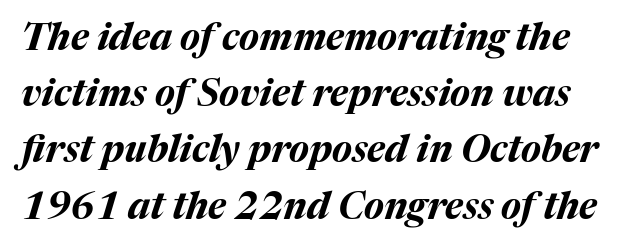
Style check: oblique. The passage shown stacks its lines at a standard gap. Think of a printed novel: that variable character pitch is what you see here. The strip under each line holds only bare page. In terms of letterspacing, this is plain default setting.
